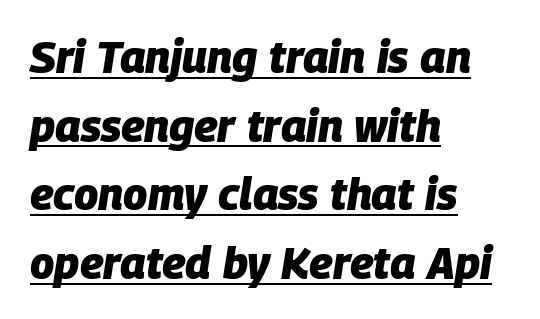
Honestly, the row spacing looks completely unremarkable. As a designer I'd log this as weight 700, bold. Compared with undecorated copy, this sample adds a rule below the words. The axis of the letterforms is tilted away from vertical. Where is the straight margin? On the left.
